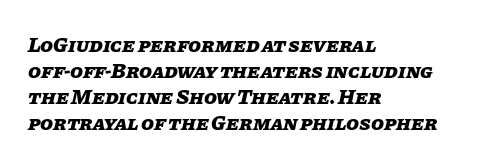
{"italic": "yes", "lean": "right", "slant_degrees": 11, "bold": "yes", "underline": "no", "align": "left", "line_spacing_ratio": 1.24, "letter_spacing": "normal", "letter_spacing_em": 0.0, "glyph_px": 21}
